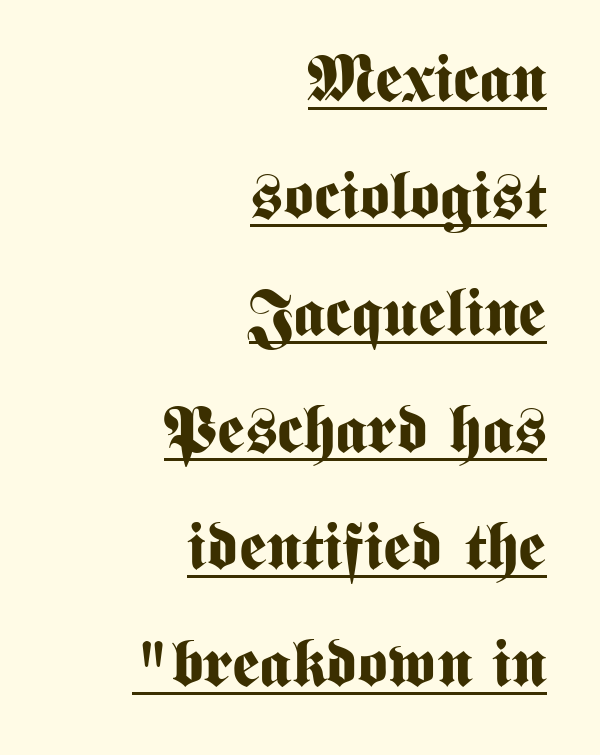
{"serif": "no", "italic": "no", "bold": "yes", "weight": "bold", "width": "condensed", "stroke_contrast": "medium", "x_height": "medium", "monospaced": "no", "underline": "yes", "align": "right", "line_spacing_ratio": 1.8, "letter_spacing": "normal", "letter_spacing_em": 0.0, "glyph_px": 65}
